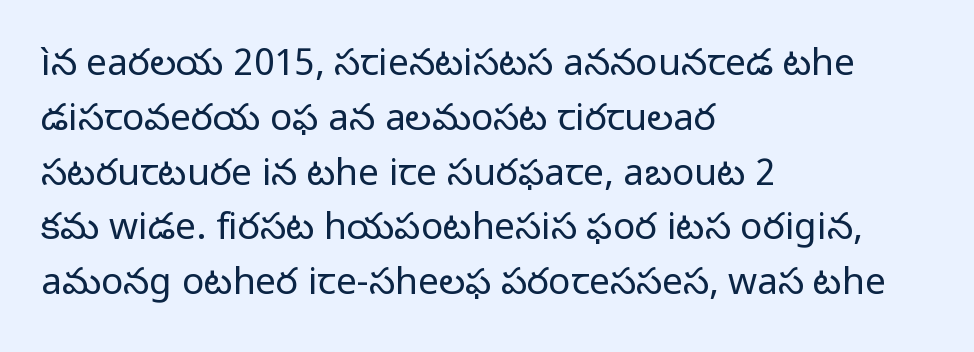
Q: Is the text bold? A: No.
Q: Is the text italic (slanted)? A: No, it is upright.
Q: Is the typeface a serif or a sans-serif typeface? A: Sans-serif.
Q: Is the text underlined? A: No.
Q: How is the paragraph aligned? A: Left-aligned.
Q: Is the spacing between letters normal or unusually wide? A: Normal.
Q: Is the spacing between lines tight, normal or loose? A: Normal.
Q: Width (condensed, normal, or wide)? A: Normal.
Q: Stroke contrast? A: Low.
Q: x-height? A: Medium.
Q: Monospaced? A: No.
